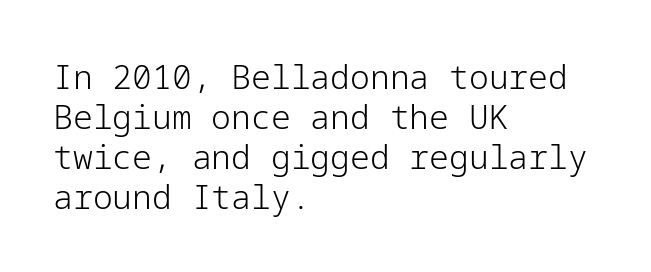
Every stem runs plumb, perpendicular to the baseline. A student would call this left alignment; a typographer would say flush left, rag right. The typeface has the unassuming heft of standard copy or less. This rendering leaves character spacing at its baseline value. This sample uses a sans-serif face. This rendering features lettering with no underline.
